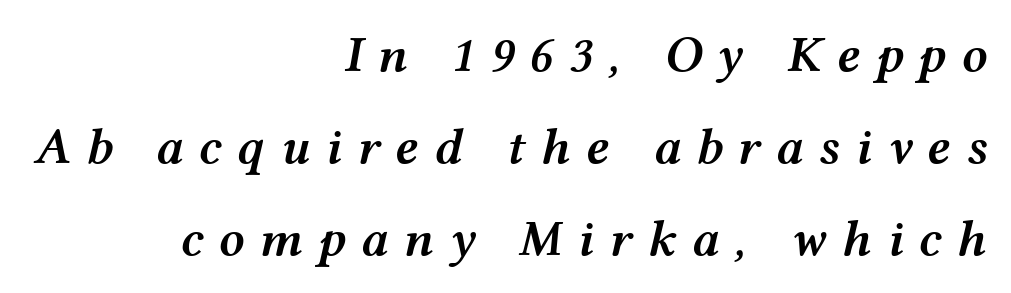
Q: Is the text bold? A: Semi-bold.
Q: Is the text italic (slanted)? A: Yes, it leans right by about 12 degrees.
Q: Is the text underlined? A: No.
Q: How is the paragraph aligned? A: Right-aligned.
Q: Is the spacing between letters normal or unusually wide? A: Unusually wide.
Q: Width (condensed, normal, or wide)? A: Wide.
Q: Stroke contrast? A: Medium.
Q: x-height? A: Medium.
Q: Monospaced? A: No.
